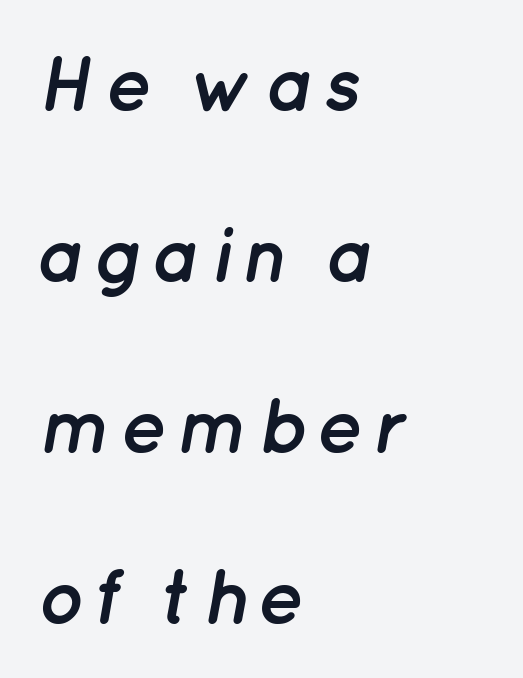
The image shows 77 px semibold type, italic (leaning right); set left-aligned, loose line spacing (2.22x), not underlined; low stroke contrast and a medium x-height.
